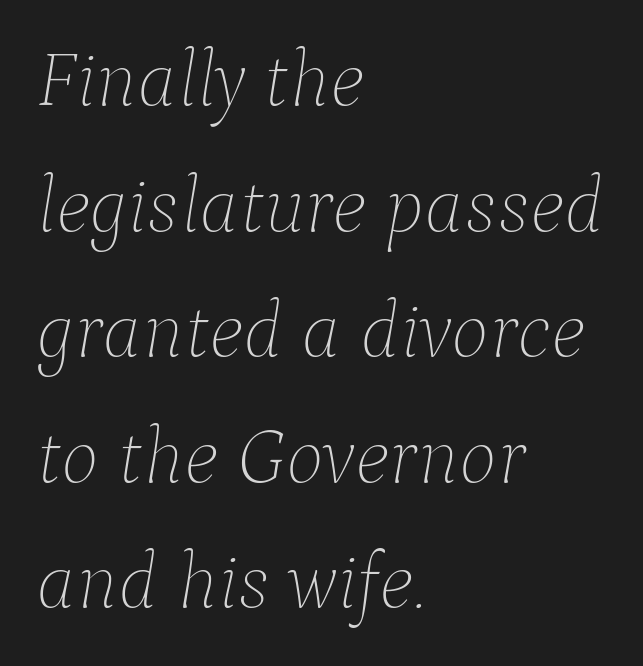
Q: Is the text bold? A: No.
Q: Is the text italic (slanted)? A: Yes, it leans right by about 9 degrees.
Q: Is the text underlined? A: No.
Q: How is the paragraph aligned? A: Left-aligned.
Q: Is the spacing between letters normal or unusually wide? A: Normal.
Q: Is the spacing between lines tight, normal or loose? A: Normal.
Q: Width (condensed, normal, or wide)? A: Normal.
Q: Stroke contrast? A: Low.
Q: x-height? A: Medium.
Q: Monospaced? A: No.
